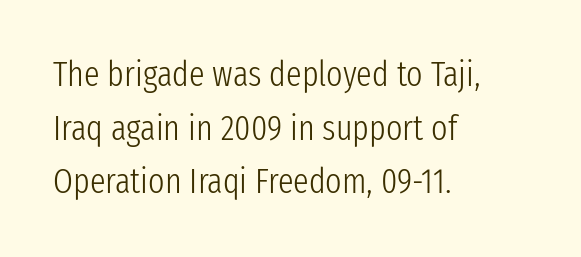
Short note: letters normally spaced. Grotesque or geometric, the face here clearly has no serifs. The block of text has a typical density, with ordinary space between rows. Short and long lines alike share a common starting point at left.
